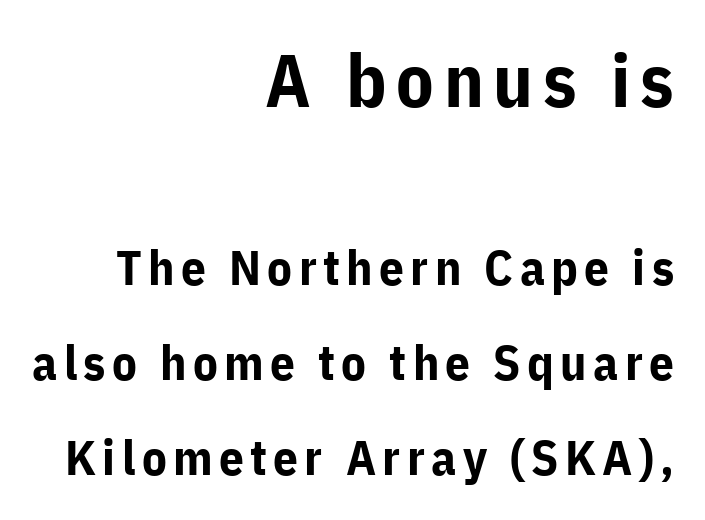
Two sizes are in play, and the larger belongs to the first block. Words float on clear page, feet unadorned. Spacing verdict: proportional, widths tailored to each character. Notice the wide empty band between every row — that's loose leading. Italic: no, the glyphs are upright roman.
